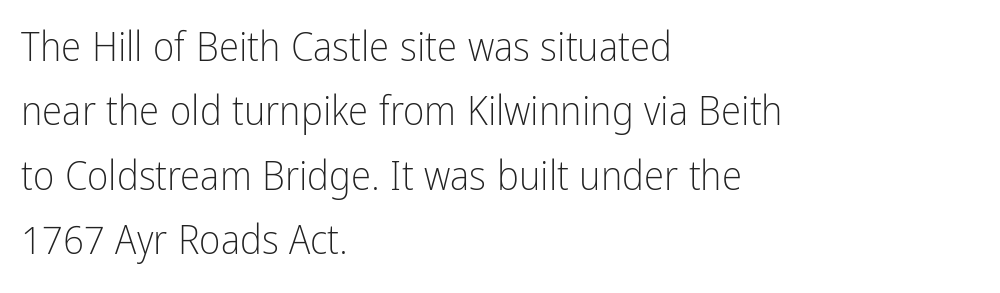
{"serif": "no", "italic": "no", "bold": "no", "weight": "light", "width": "condensed", "stroke_contrast": "low", "x_height": "medium", "monospaced": "no", "underline": "no", "align": "left", "line_spacing": "normal", "line_spacing_ratio": 1.57, "letter_spacing": "normal", "letter_spacing_em": 0.0, "glyph_px": 41}
